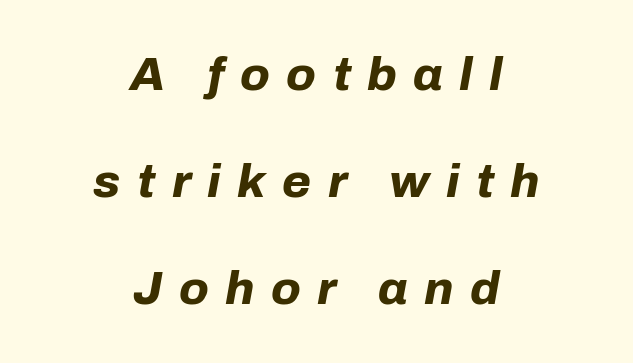
{"italic": "yes", "lean": "right", "slant_degrees": 10, "bold": "yes", "weight": "bold", "width": "normal", "stroke_contrast": "low", "x_height": "medium", "monospaced": "no", "underline": "no", "align": "center", "line_spacing": "loose", "line_spacing_ratio": 2.28, "letter_spacing": "wide", "letter_spacing_em": 0.35, "glyph_px": 47}
